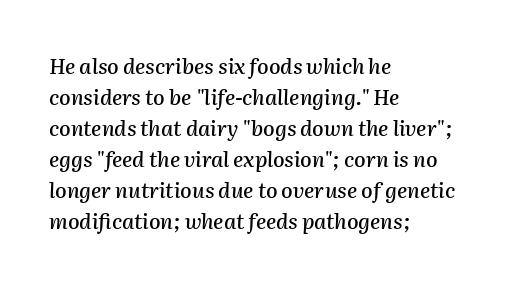
Q: Is the text italic (slanted)? A: Yes, it leans right by about 2 degrees.
Q: Is the text underlined? A: No.
Q: How is the paragraph aligned? A: Left-aligned.
Q: Is the spacing between letters normal or unusually wide? A: Normal.
Q: Is the spacing between lines tight, normal or loose? A: Normal.
